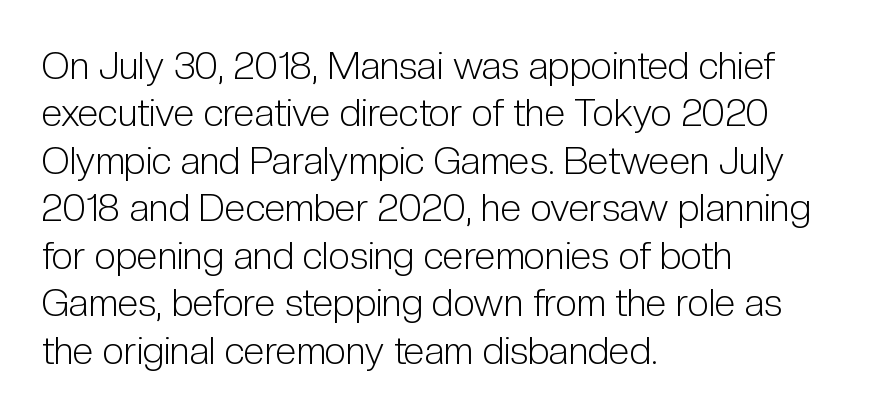
The image shows 38 px light, condensed sans-serif type, upright; set left-aligned, normal line spacing (1.25x), normal letter spacing, not underlined; low stroke contrast and a medium x-height.
